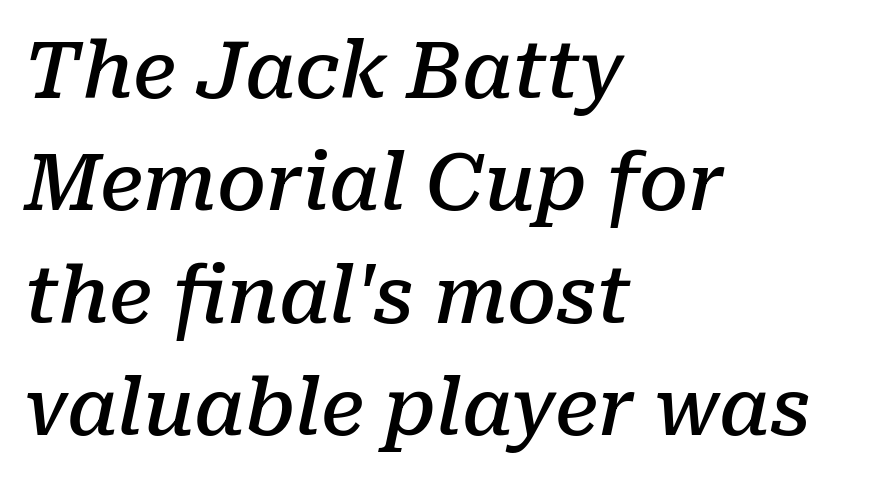
The image shows 78 px semibold serif type, italic (leaning right); set left-aligned, normal line spacing (1.44x), normal letter spacing, not underlined; low stroke contrast and a medium x-height.
